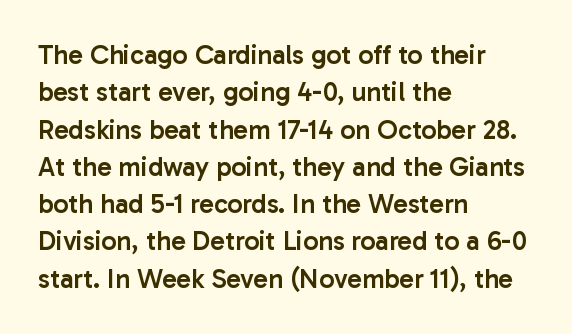
The image shows 27 px text type, upright; set left-aligned, normal line spacing (1.38x), normal letter spacing, not underlined.
